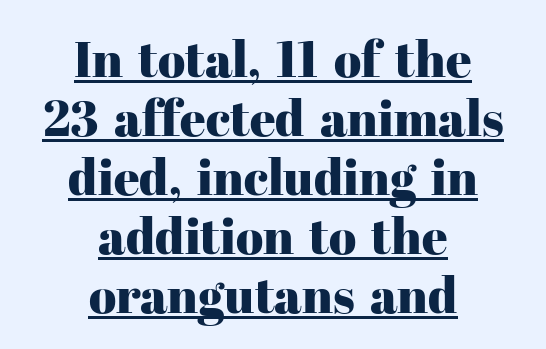
{"serif": "yes", "italic": "no", "width": "normal", "stroke_contrast": "high", "x_height": "medium", "monospaced": "no", "underline": "yes", "align": "center", "line_spacing_ratio": 1.18, "letter_spacing": "normal", "letter_spacing_em": 0.0, "glyph_px": 50}
